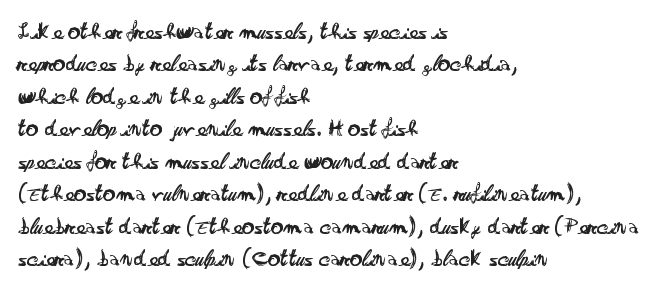
{"italic": "no", "bold": "no", "underline": "no", "align": "left", "line_spacing": "normal", "line_spacing_ratio": 1.3, "letter_spacing": "normal", "letter_spacing_em": 0.0, "glyph_px": 25}
